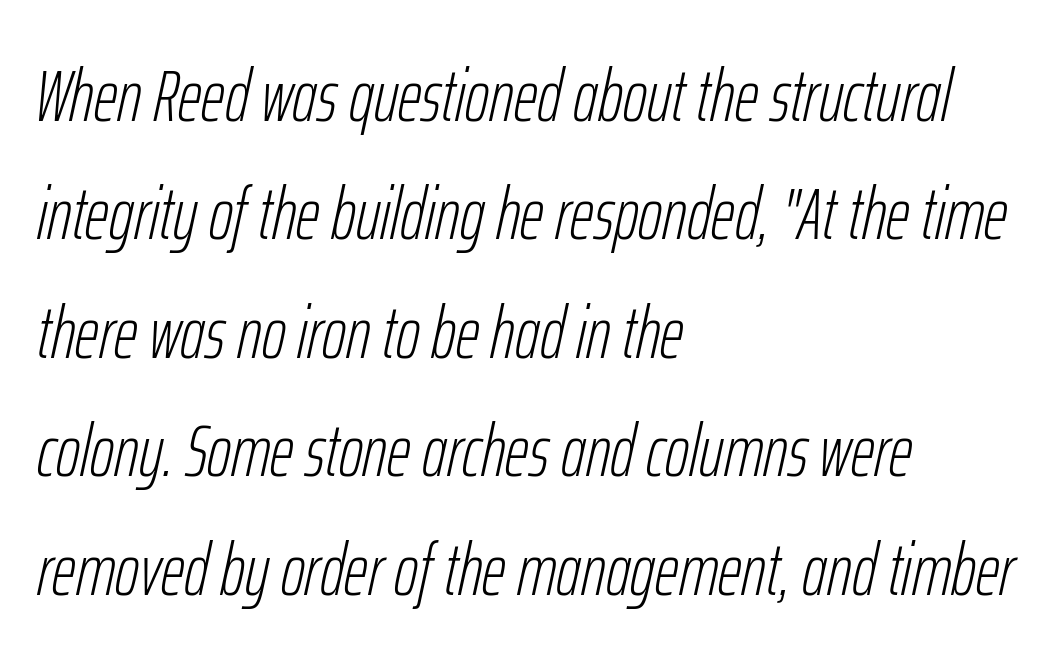
The image shows 74 px light, condensed type, italic (leaning right); set left-aligned, normal line spacing (1.6x), normal letter spacing, not underlined; low stroke contrast and a medium x-height.
